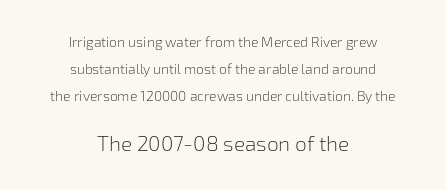
{"italic": "no", "bold": "no", "underline": "no", "align": "center", "line_spacing": "loose", "line_spacing_ratio": 1.92, "letter_spacing": "normal", "letter_spacing_em": 0.0, "larger_block": "second", "size_ratio": 1.5, "glyph_px": 21}
